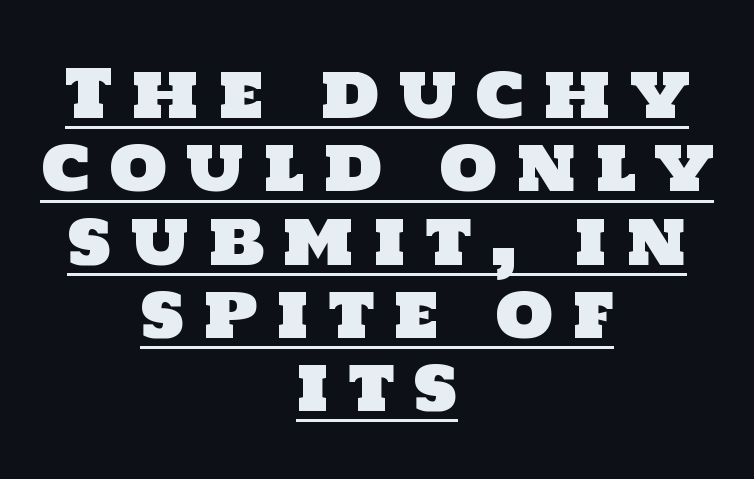
Q: Is the typeface a serif or a sans-serif typeface? A: Sans-serif.
Q: Is the text underlined? A: Yes.
Q: How is the paragraph aligned? A: Centered.
Q: Is the spacing between letters normal or unusually wide? A: Unusually wide.
Q: Is the spacing between lines tight, normal or loose? A: Tight.
Q: Width (condensed, normal, or wide)? A: Normal.
Q: Stroke contrast? A: Low.
Q: x-height? A: Large.
Q: Monospaced? A: No.
